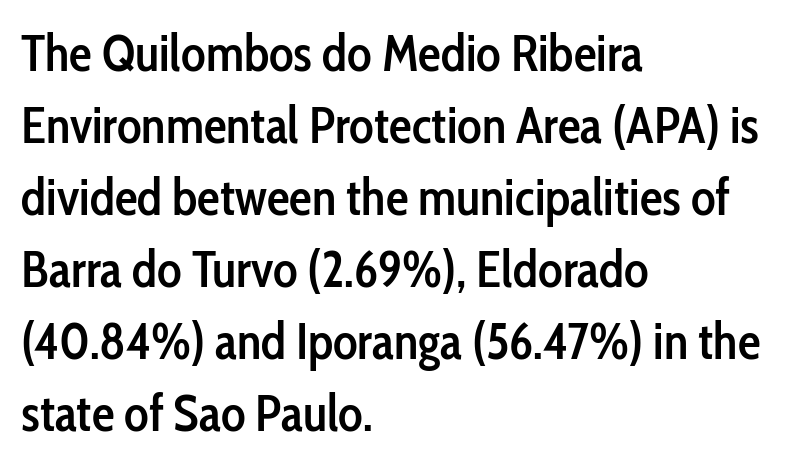
Q: Is the text bold? A: Semi-bold.
Q: Is the text italic (slanted)? A: No, it is upright.
Q: Is the typeface a serif or a sans-serif typeface? A: Sans-serif.
Q: Is the text underlined? A: No.
Q: How is the paragraph aligned? A: Left-aligned.
Q: Is the spacing between letters normal or unusually wide? A: Normal.
Q: Is the spacing between lines tight, normal or loose? A: Normal.
Q: Width (condensed, normal, or wide)? A: Condensed.
Q: Stroke contrast? A: Low.
Q: x-height? A: Medium.
Q: Monospaced? A: No.
